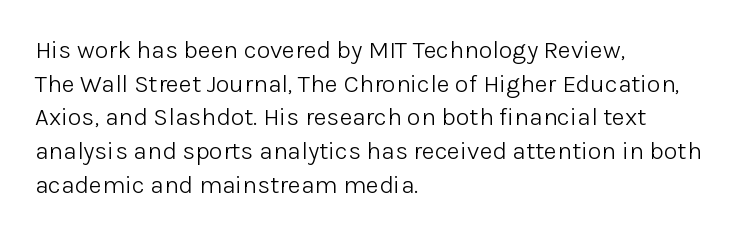
Honestly, there is no underline to notice here at all. When letters stand straight like this, we call the style roman or upright. The passage shown stacks its lines at a standard gap. Horizontal alignment here is leftward, the default for most running prose. Ink coverage per letter is moderate at most.
